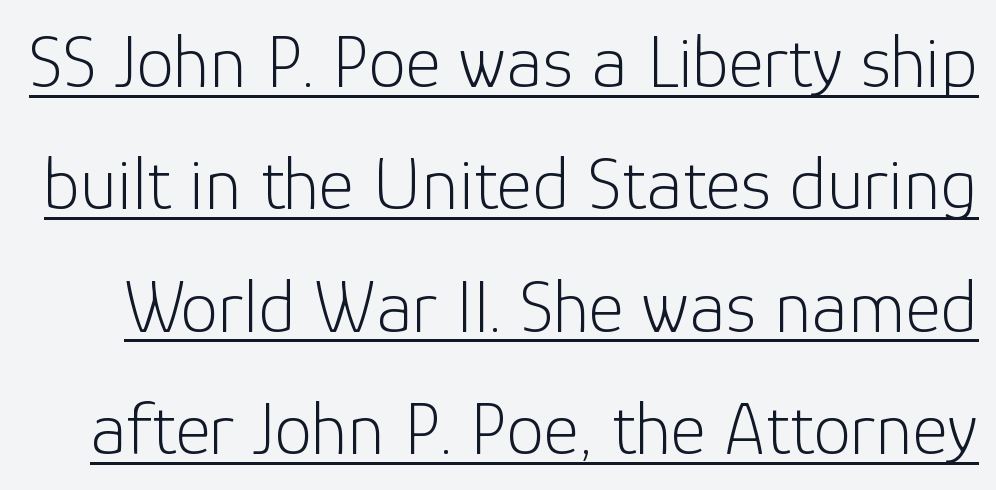
Q: Is the text bold? A: No.
Q: Is the text italic (slanted)? A: No, it is upright.
Q: Is the typeface a serif or a sans-serif typeface? A: Sans-serif.
Q: Is the text underlined? A: Yes.
Q: Is the spacing between letters normal or unusually wide? A: Normal.
Q: Is the spacing between lines tight, normal or loose? A: Normal.
Q: Width (condensed, normal, or wide)? A: Normal.
Q: Stroke contrast? A: Low.
Q: x-height? A: Medium.
Q: Monospaced? A: No.
